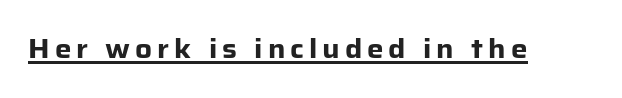
The image shows 26 px bold type, upright; set underlined.
